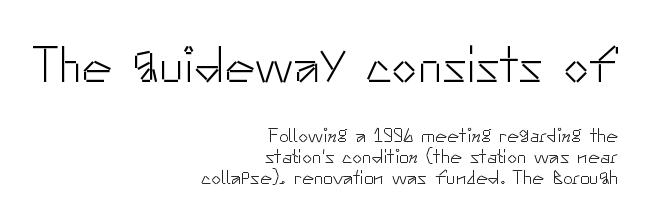
Q: Is the text bold? A: No.
Q: Is the text italic (slanted)? A: No, it is upright.
Q: Is the typeface a serif or a sans-serif typeface? A: Sans-serif.
Q: Is the text underlined? A: No.
Q: How is the paragraph aligned? A: Right-aligned.
Q: Is the spacing between letters normal or unusually wide? A: Normal.
Q: Is the spacing between lines tight, normal or loose? A: Tight.
Q: Which block of text is set in a larger size, the first (top) or the second (bottom)? A: The first (top) one.
Q: Width (condensed, normal, or wide)? A: Normal.
Q: Stroke contrast? A: Low.
Q: x-height? A: Small.
Q: Monospaced? A: No.
